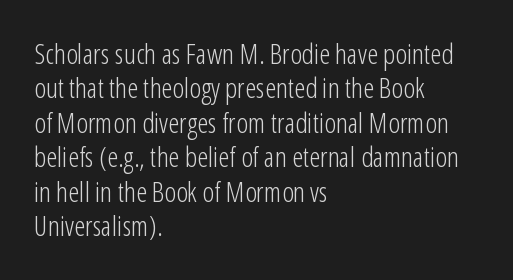
Q: Is the text bold? A: No.
Q: Is the text italic (slanted)? A: No, it is upright.
Q: Is the typeface a serif or a sans-serif typeface? A: Sans-serif.
Q: Is the text underlined? A: No.
Q: How is the paragraph aligned? A: Left-aligned.
Q: Is the spacing between letters normal or unusually wide? A: Normal.
Q: Width (condensed, normal, or wide)? A: Condensed.
Q: Stroke contrast? A: Low.
Q: x-height? A: Medium.
Q: Monospaced? A: No.
